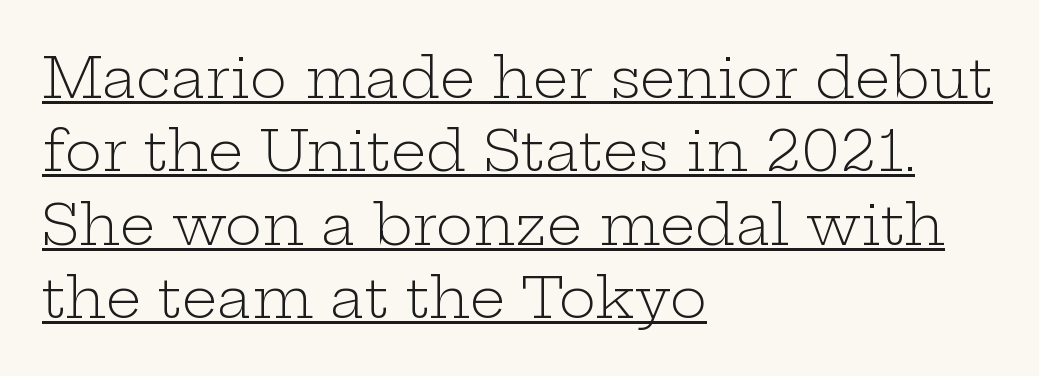
The image shows 56 px light, wide serif type, upright; set left-aligned, normal line spacing (1.31x), normal letter spacing, underlined; low stroke contrast and a medium x-height.
